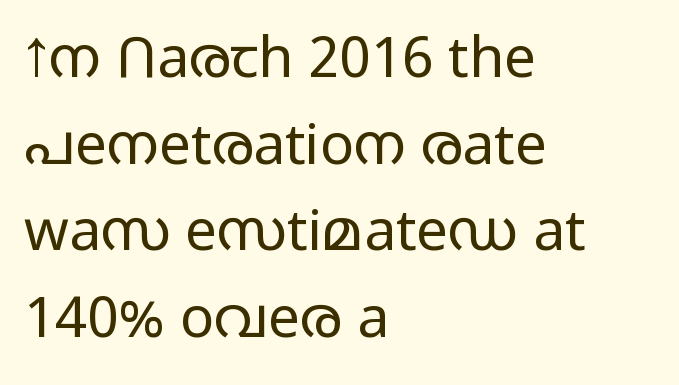
Q: Is the text bold? A: No.
Q: Is the text italic (slanted)? A: No, it is upright.
Q: Is the typeface a serif or a sans-serif typeface? A: Sans-serif.
Q: Is the text underlined? A: No.
Q: How is the paragraph aligned? A: Left-aligned.
Q: Is the spacing between letters normal or unusually wide? A: Normal.
Q: Is the spacing between lines tight, normal or loose? A: Normal.
Q: Width (condensed, normal, or wide)? A: Wide.
Q: Stroke contrast? A: Low.
Q: x-height? A: Medium.
Q: Monospaced? A: No.
